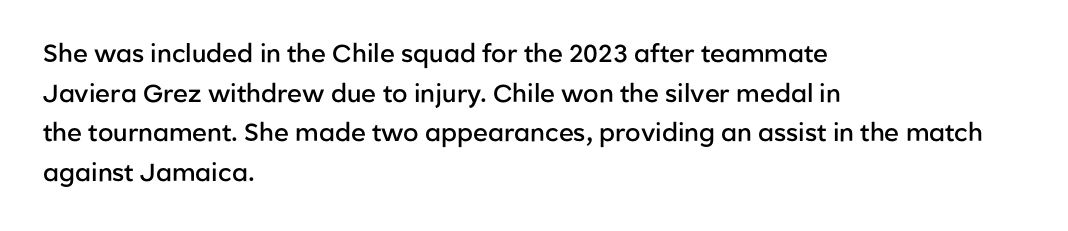
A bare baseline throughout the passage. Letter spacing: default. It's the straight-up-and-down kind of type. A somewhat darkened texture: the type is semibold rather than bold. Interline gaps are of average width in this sample. Compared with a centered layout, this one pins lines to the left instead.
